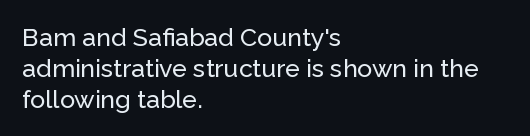
{"italic": "no", "underline": "no", "align": "left", "line_spacing_ratio": 1.24, "letter_spacing": "normal", "letter_spacing_em": 0.0, "glyph_px": 25}
